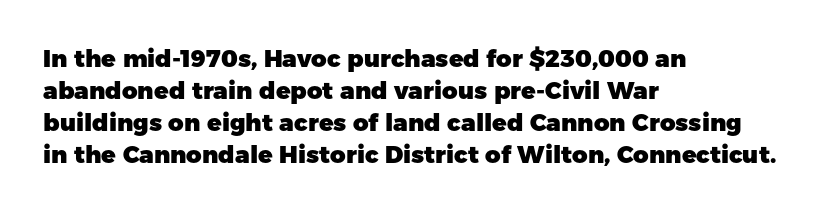
How are the letters spaced? Ordinarily, with no added tracking. Left-aligned paragraph, ragged on the right. The rows are spaced the way most documents space them. The glyphs are unaccompanied by any horizontal stroke below them. Weight check: bold — yes, fully. Ordinary non-slanted type is in use.
